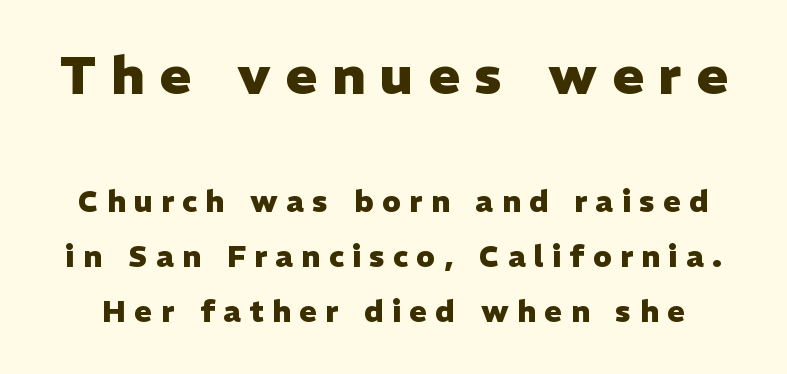
What weight is shown? A full bold with thick strokes. A typesetter would mark this as roman, not italic. A typesetter would call this proportional, since set widths differ per character. The words here are not underlined. Substantial extra tracking has been applied to these lines.
